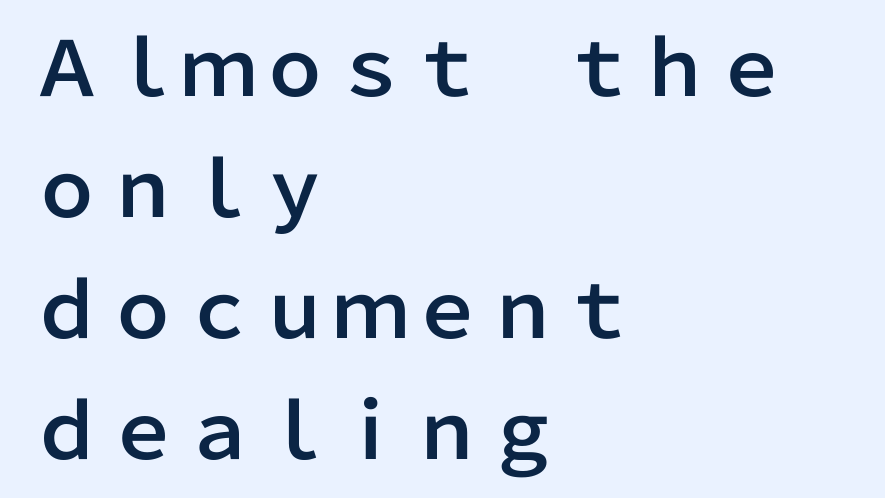
{"serif": "no", "italic": "no", "width": "normal", "stroke_contrast": "low", "x_height": "medium", "monospaced": "no", "underline": "no", "align": "left", "line_spacing": "normal", "line_spacing_ratio": 1.59, "letter_spacing": "normal", "letter_spacing_em": 0.0, "glyph_px": 76}
